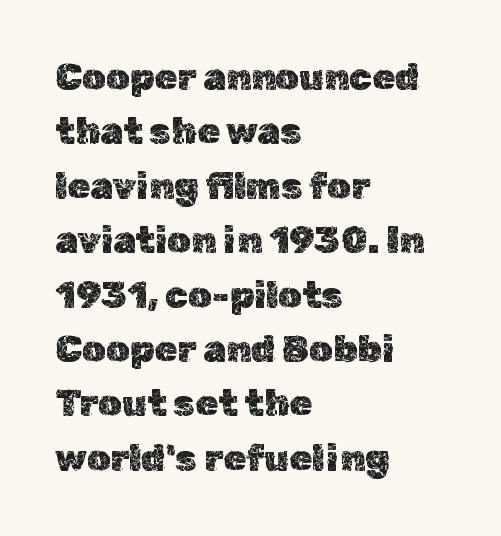
This is the regular roman posture of the typeface. Compared with typical paragraphs, the rows here are spaced about the same. The line texture is even and compact thanks to regular tracking. Visually the block forms a straight wall on the left and a jagged coastline on the right.
